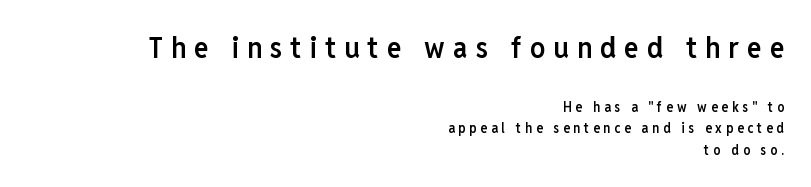
The image shows 30 px semibold, condensed sans-serif type, upright; set right-aligned, normal line spacing (1.53x), unusually wide letter spacing (+0.27 em), not underlined; the first (top) block is 2.14x larger; low stroke contrast and a medium x-height.
